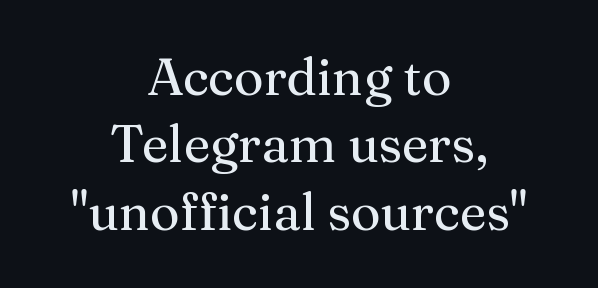
Caption: standard tracking, unaltered. How would I describe the line gaps? Plain and ordinary. Examine the stroke ends and you'll spot serifs. Beneath every word, the page is bare. Here the designer chose a conventional face with non-uniform glyph widths. Rendered with straight, roman letterforms.
